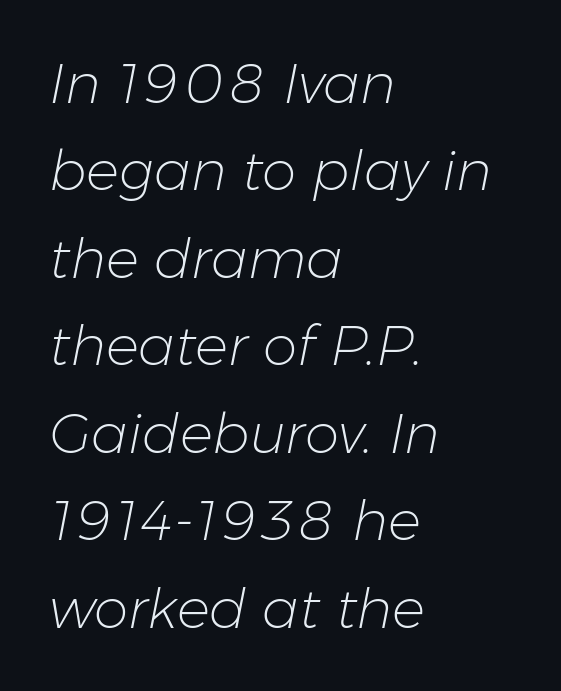
{"italic": "yes", "lean": "right", "slant_degrees": 11, "bold": "no", "weight": "light", "width": "normal", "stroke_contrast": "low", "x_height": "medium", "monospaced": "no", "underline": "no", "align": "left", "line_spacing": "normal", "line_spacing_ratio": 1.59, "letter_spacing": "normal", "letter_spacing_em": 0.0, "glyph_px": 55}
